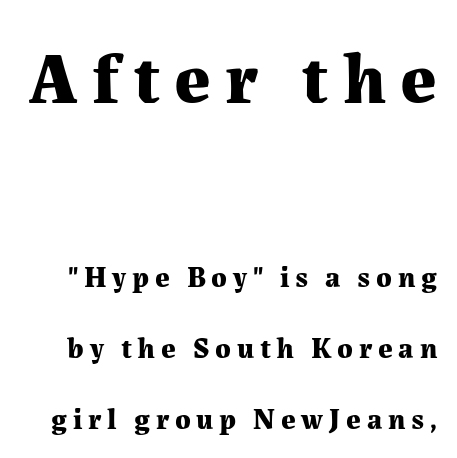
The image shows 72 px bold serif type, upright; set loose line spacing (2.44x), unusually wide letter spacing (+0.2 em), not underlined; the first (top) block is 2.48x larger; medium stroke contrast and a medium x-height.
